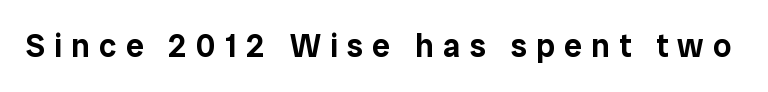
Q: Is the text italic (slanted)? A: No, it is upright.
Q: Is the typeface a serif or a sans-serif typeface? A: Sans-serif.
Q: Is the text underlined? A: No.
Q: Is the spacing between letters normal or unusually wide? A: Unusually wide.
Q: Width (condensed, normal, or wide)? A: Normal.
Q: Stroke contrast? A: Low.
Q: x-height? A: Medium.
Q: Monospaced? A: No.
